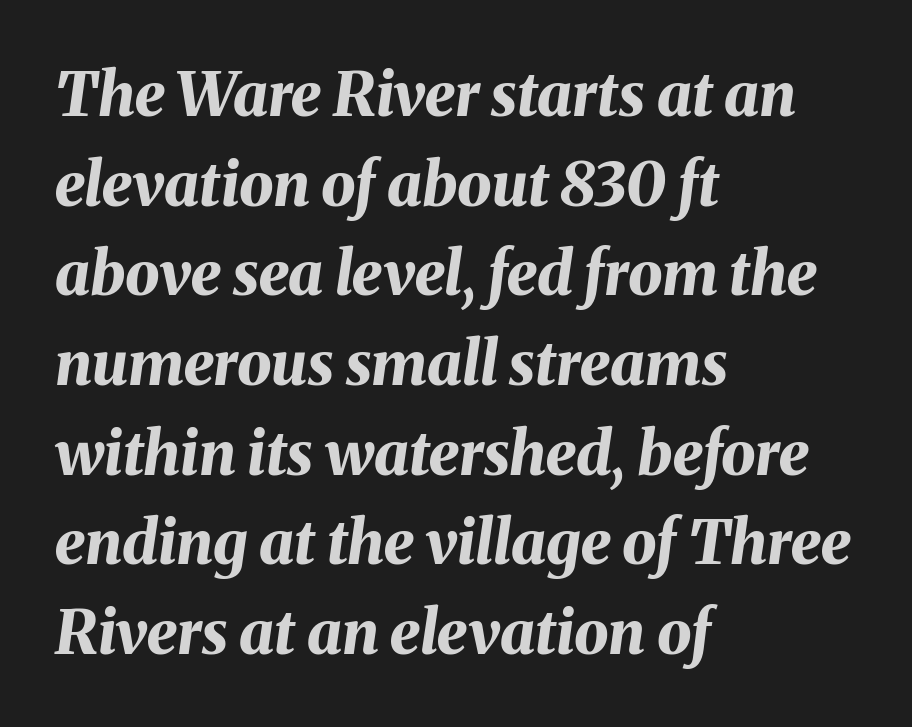
The area under the type is left untouched. The line texture is even and compact thanks to regular tracking. These lines are rendered in a variable-pitch font. Heavy-handed strokes throughout: this text is bold.
